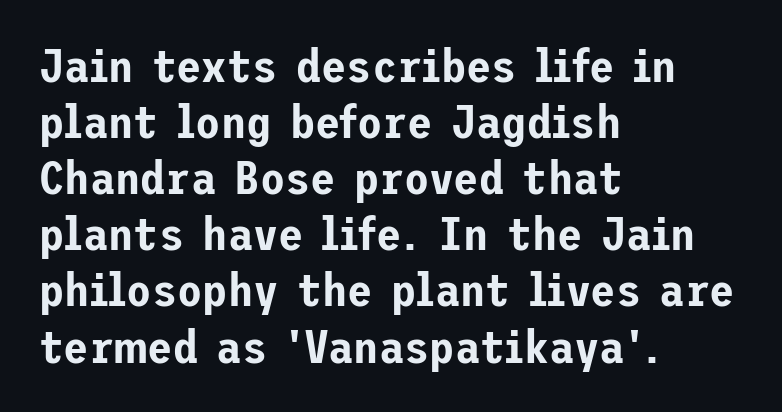
Each letter's strokes conclude bluntly, with no projecting serifs. Casual observation: everything's shoved over to the left. Nobody touched the tracking dial on this one. The gap between lines stays unmarked. You can tell it's not italic because the verticals are truly vertical.
